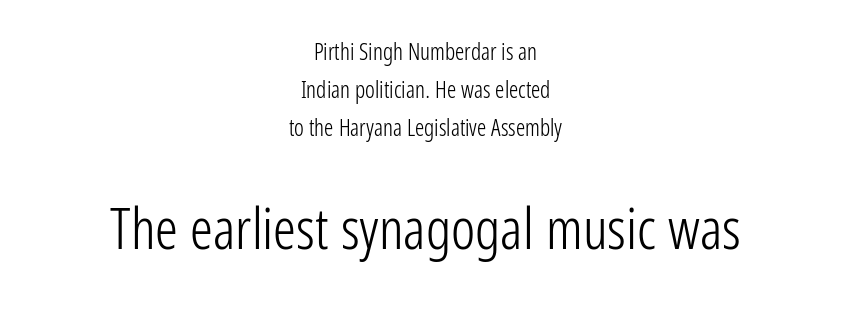
Q: Is the text bold? A: No.
Q: Is the text italic (slanted)? A: No, it is upright.
Q: Is the typeface a serif or a sans-serif typeface? A: Sans-serif.
Q: Is the text underlined? A: No.
Q: How is the paragraph aligned? A: Centered.
Q: Is the spacing between letters normal or unusually wide? A: Normal.
Q: Is the spacing between lines tight, normal or loose? A: Normal.
Q: Which block of text is set in a larger size, the first (top) or the second (bottom)? A: The second (bottom) one.
Q: Width (condensed, normal, or wide)? A: Condensed.
Q: Stroke contrast? A: Low.
Q: x-height? A: Medium.
Q: Monospaced? A: No.
